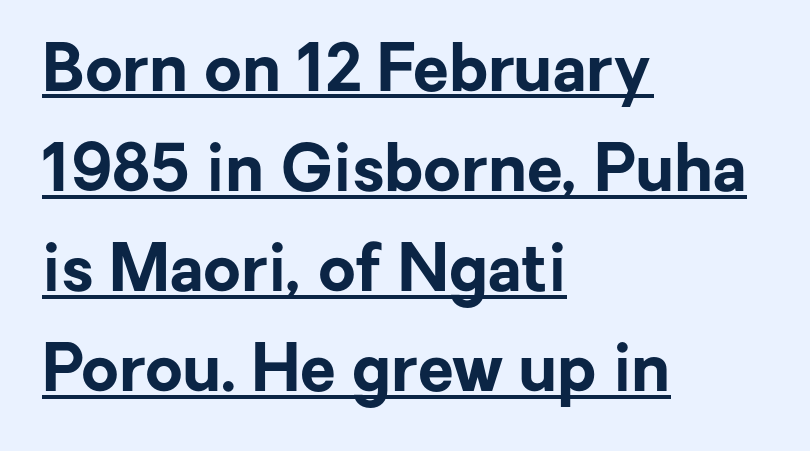
The image shows 65 px bold sans-serif type, upright; set left-aligned, normal line spacing (1.54x), normal letter spacing, underlined; low stroke contrast and a medium x-height.
